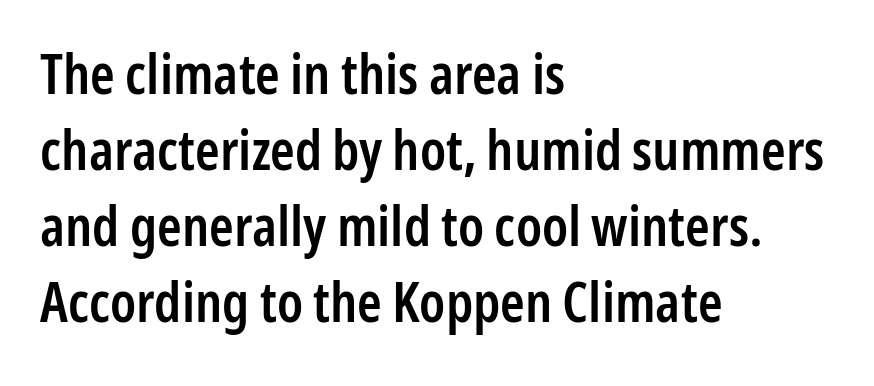
Q: Is the text bold? A: Semi-bold.
Q: Is the text italic (slanted)? A: No, it is upright.
Q: Is the typeface a serif or a sans-serif typeface? A: Sans-serif.
Q: Is the text underlined? A: No.
Q: How is the paragraph aligned? A: Left-aligned.
Q: Is the spacing between letters normal or unusually wide? A: Normal.
Q: Is the spacing between lines tight, normal or loose? A: Normal.
Q: Width (condensed, normal, or wide)? A: Condensed.
Q: Stroke contrast? A: Low.
Q: x-height? A: Medium.
Q: Monospaced? A: No.
